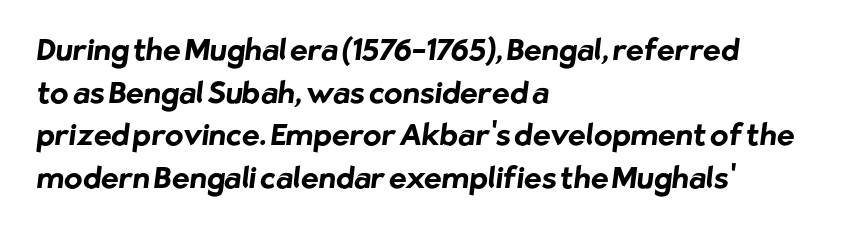
{"serif": "no", "bold": "yes", "weight": "bold", "width": "normal", "stroke_contrast": "low", "x_height": "medium", "monospaced": "no", "underline": "no", "align": "left", "line_spacing": "normal", "line_spacing_ratio": 1.42, "letter_spacing": "normal", "letter_spacing_em": 0.0, "glyph_px": 30}
